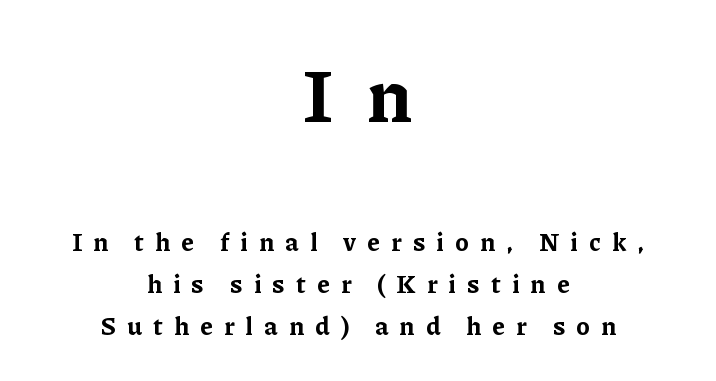
Does the lettering tilt? It doesn't — this is upright. What stands out about the letter spacing? Its width — letters are far apart. Type size steps down from the first block to the second. To sum up the face: it has serifs. Vertical spacing — default.
